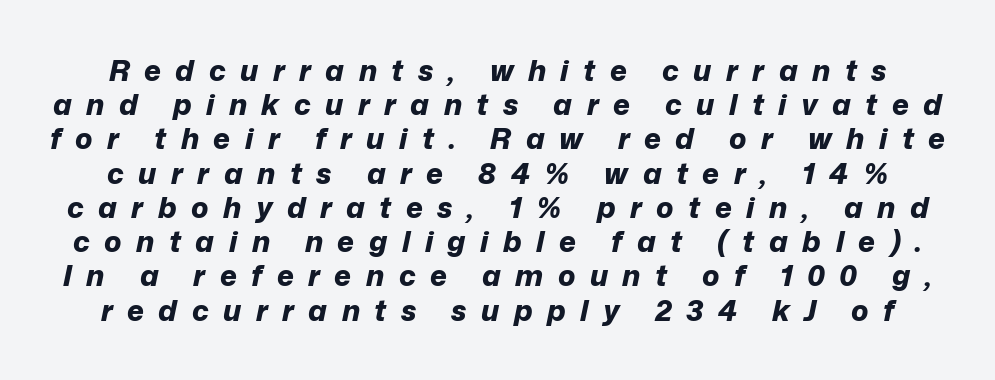
Is this a fixed-width face? No — the glyphs have proportional, varying widths. The glyphs look as if they've been sheared to an angle. This is heavy type, rendered in bold. Tracking value appears strongly positive — letters spread wide. Rule under the text: the space is simply empty.
